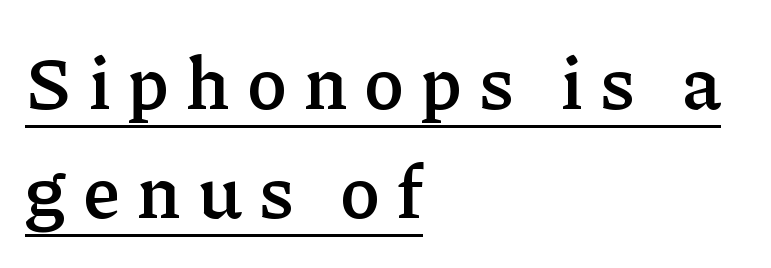
A serif font was chosen for this passage. A rule runs beneath these lines of type. How would I describe the line gaps? Plain and ordinary. Characters remain perfectly vertical along every line. There is plenty of visible air inserted between adjacent glyphs.
